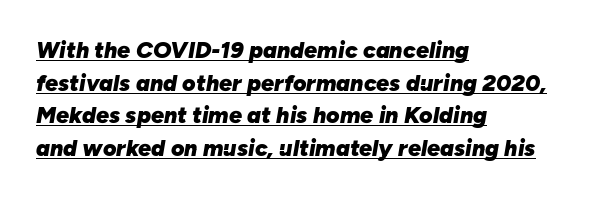
{"italic": "yes", "lean": "right", "slant_degrees": 10, "bold": "yes", "underline": "yes", "align": "left", "line_spacing": "normal", "line_spacing_ratio": 1.42, "letter_spacing": "normal", "letter_spacing_em": 0.0, "glyph_px": 23}
